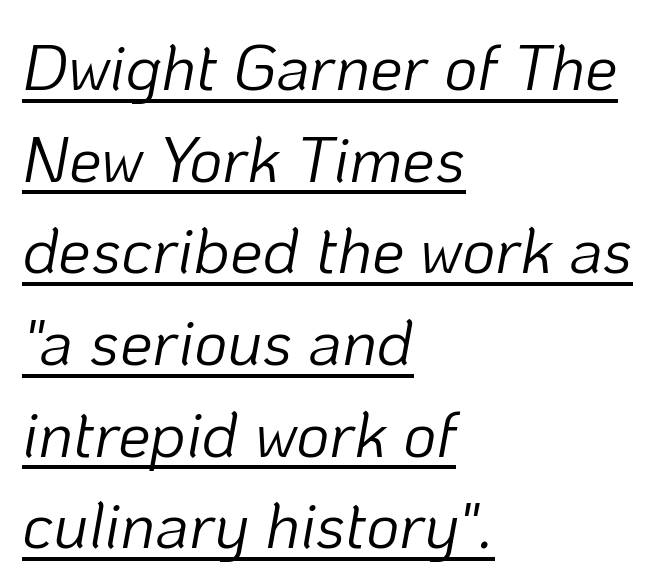
The image shows 65 px light type, italic (leaning right); set left-aligned, normal line spacing (1.41x), normal letter spacing, underlined; low stroke contrast and a medium x-height.
